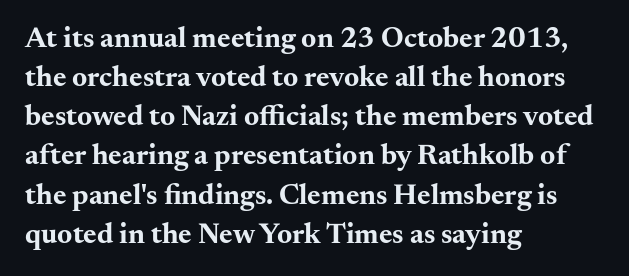
Q: Is the text bold? A: Yes.
Q: Is the text italic (slanted)? A: No, it is upright.
Q: Is the typeface a serif or a sans-serif typeface? A: Serif.
Q: Is the text underlined? A: No.
Q: How is the paragraph aligned? A: Left-aligned.
Q: Is the spacing between letters normal or unusually wide? A: Normal.
Q: Is the spacing between lines tight, normal or loose? A: Normal.
Q: Width (condensed, normal, or wide)? A: Wide.
Q: Stroke contrast? A: Medium.
Q: x-height? A: Small.
Q: Monospaced? A: No.
